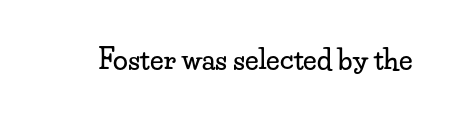
This rendering leaves character spacing at its baseline value. Has an underline been added? It has not. No italicization has been applied; the sample stays upright.
